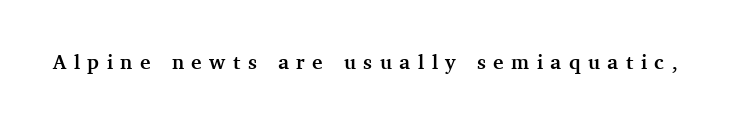
The image shows 20 px bold type, upright; set unusually wide letter spacing (+0.38 em), not underlined.
